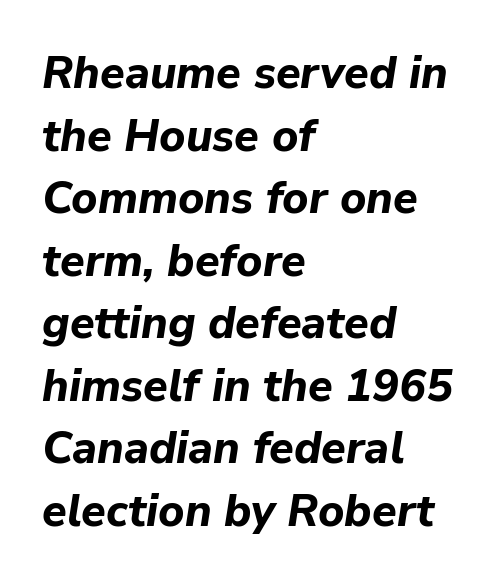
Q: Is the text bold? A: Yes.
Q: Is the text italic (slanted)? A: Yes, it leans right by about 9 degrees.
Q: Is the text underlined? A: No.
Q: How is the paragraph aligned? A: Left-aligned.
Q: Is the spacing between letters normal or unusually wide? A: Normal.
Q: Is the spacing between lines tight, normal or loose? A: Normal.
Q: Width (condensed, normal, or wide)? A: Normal.
Q: Stroke contrast? A: Low.
Q: x-height? A: Medium.
Q: Monospaced? A: No.
